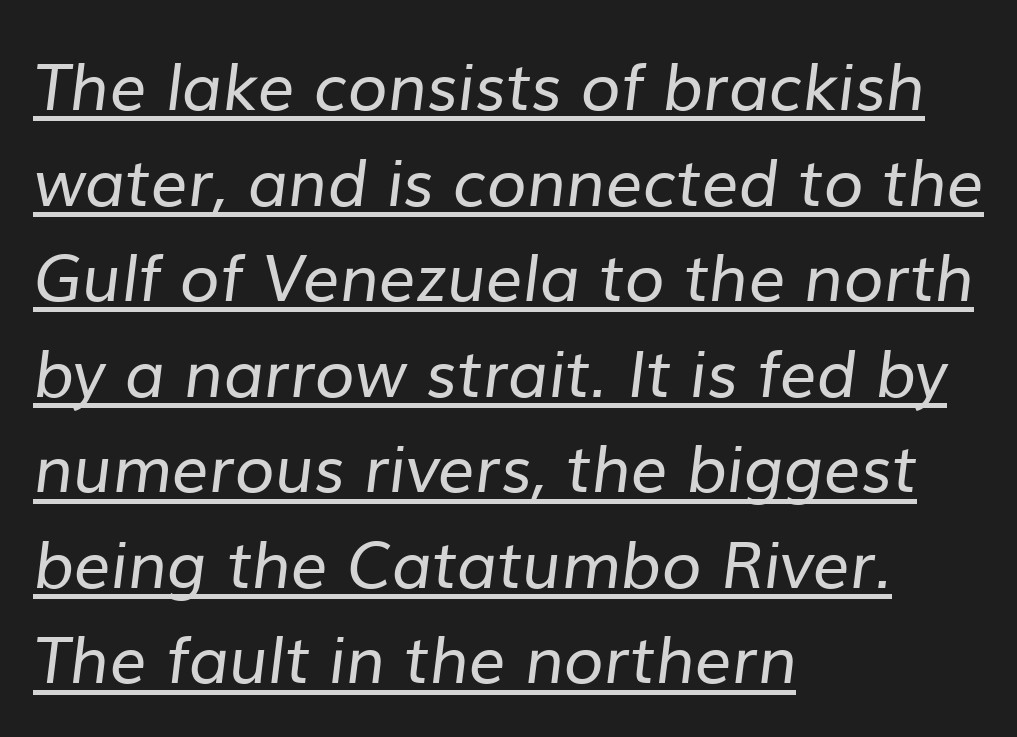
{"serif": "no", "bold": "no", "weight": "regular", "width": "normal", "stroke_contrast": "low", "x_height": "medium", "monospaced": "no", "underline": "yes", "align": "left", "line_spacing": "normal", "line_spacing_ratio": 1.47, "letter_spacing": "normal", "letter_spacing_em": 0.0, "glyph_px": 65}
